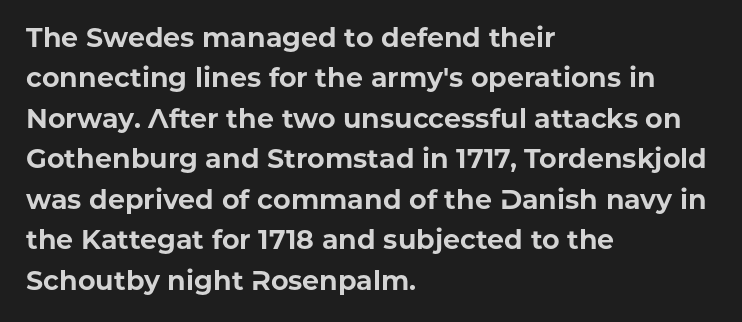
Q: Is the text bold? A: Yes.
Q: Is the text italic (slanted)? A: No, it is upright.
Q: Is the text underlined? A: No.
Q: How is the paragraph aligned? A: Left-aligned.
Q: Is the spacing between letters normal or unusually wide? A: Normal.
Q: Is the spacing between lines tight, normal or loose? A: Normal.
